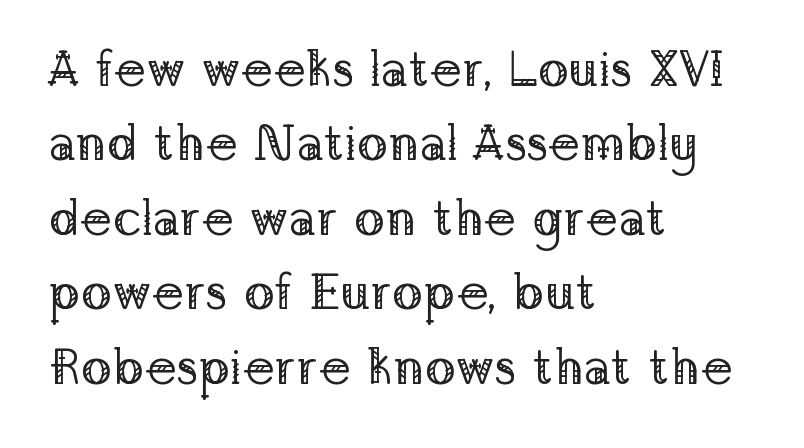
Q: Is the text bold? A: No.
Q: Is the text italic (slanted)? A: No, it is upright.
Q: Is the typeface a serif or a sans-serif typeface? A: Serif.
Q: Is the text underlined? A: No.
Q: How is the paragraph aligned? A: Left-aligned.
Q: Is the spacing between letters normal or unusually wide? A: Normal.
Q: Is the spacing between lines tight, normal or loose? A: Normal.
Q: Width (condensed, normal, or wide)? A: Normal.
Q: Stroke contrast? A: Low.
Q: x-height? A: Medium.
Q: Monospaced? A: No.
